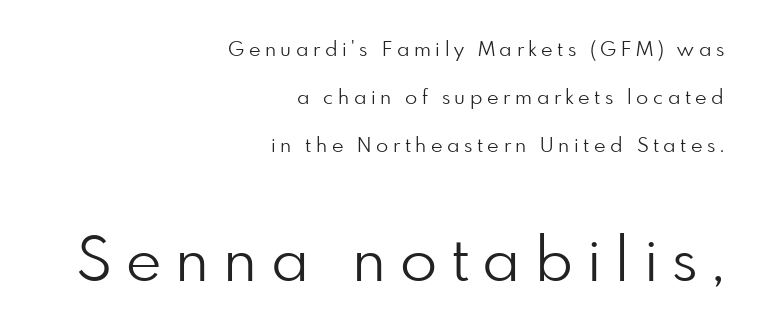
The image shows 61 px light sans-serif type, upright; set right-aligned, loose line spacing (2.4x), unusually wide letter spacing (+0.23 em), not underlined; the second (bottom) block is 3.05x larger; low stroke contrast and a small x-height.
